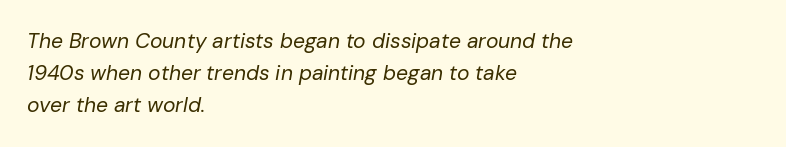
The image shows 21 px text type, italic (leaning right); set left-aligned, normal line spacing (1.53x), normal letter spacing, not underlined.
